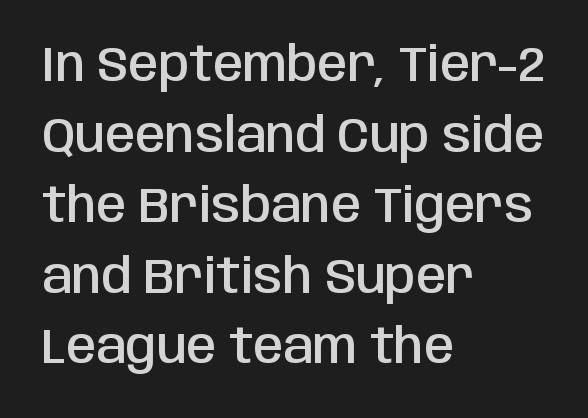
Is this a fixed-width face? No — the glyphs have proportional, varying widths. Beneath every word, the page is bare. The rendering keeps characters at their native spacing. Compared with an ordinary text face, these strokes are moderately heavier — a semibold. Line beginnings align vertically; line endings do not.
